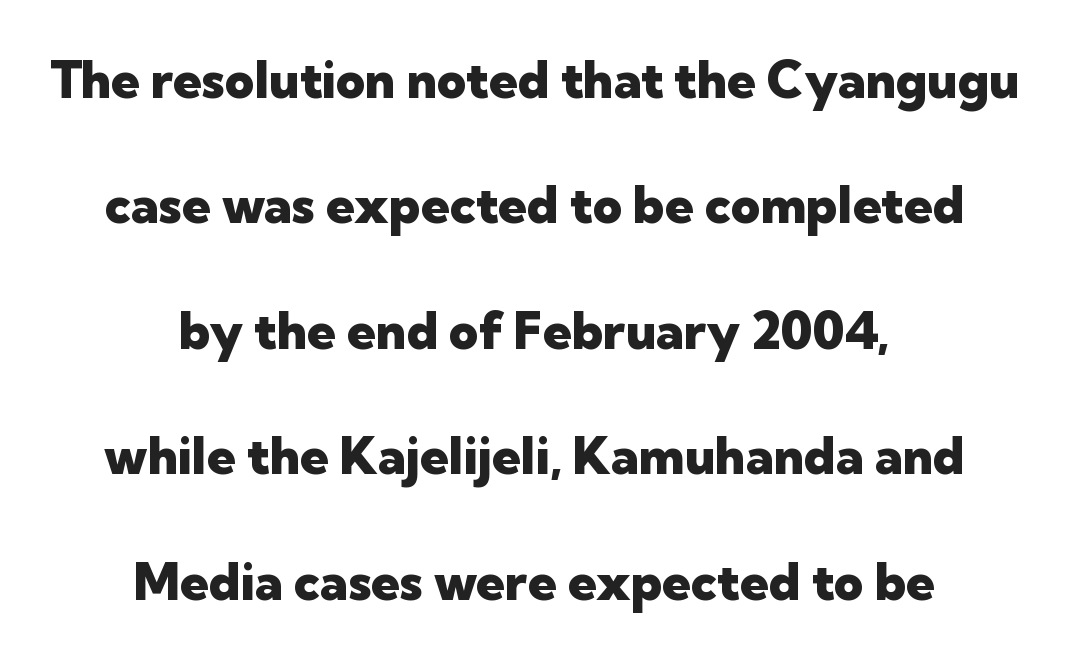
The image shows 51 px heavy sans-serif type, upright; set centered, loose line spacing (2.46x), normal letter spacing, not underlined; low stroke contrast and a medium x-height.
